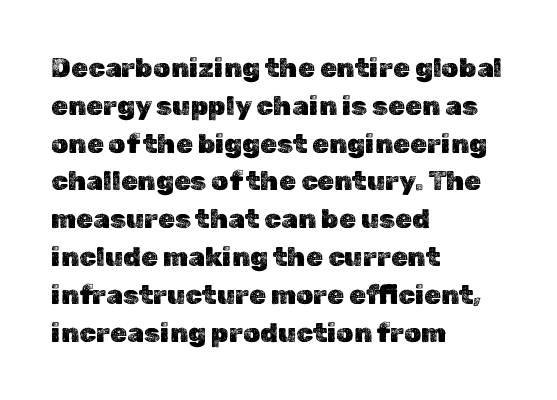
{"italic": "no", "underline": "no", "align": "left", "line_spacing": "normal", "line_spacing_ratio": 1.4, "letter_spacing": "normal", "letter_spacing_em": 0.0, "glyph_px": 27}
